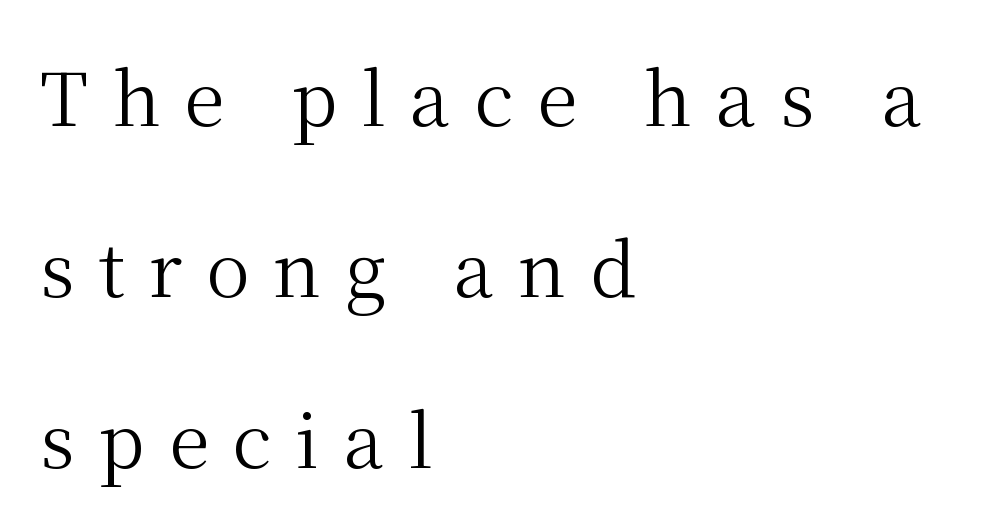
The image shows 74 px regular-weight serif type, upright; set left-aligned, loose line spacing (2.31x), unusually wide letter spacing (+0.32 em), not underlined; medium stroke contrast and a medium x-height.
